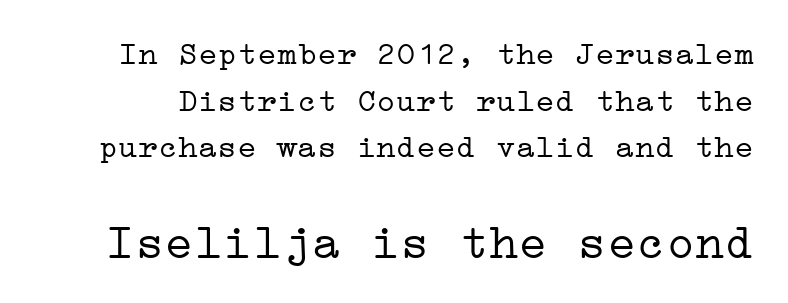
The image shows 49 px light, wide serif type, upright; set normal line spacing (1.41x), normal letter spacing, not underlined; the second (bottom) block is 1.48x larger; low stroke contrast and a medium x-height.
